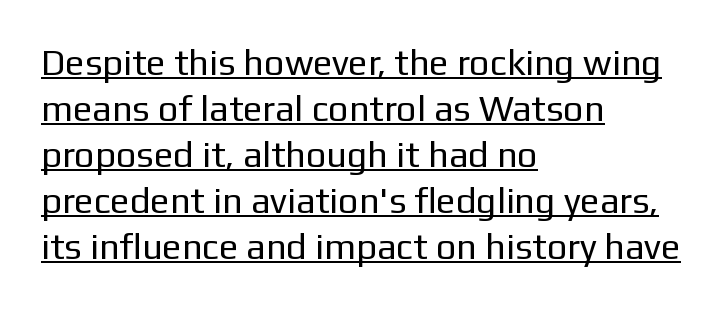
The image shows 36 px regular-weight sans-serif type, upright; set left-aligned, normal line spacing (1.28x), normal letter spacing, underlined; low stroke contrast and a medium x-height.
